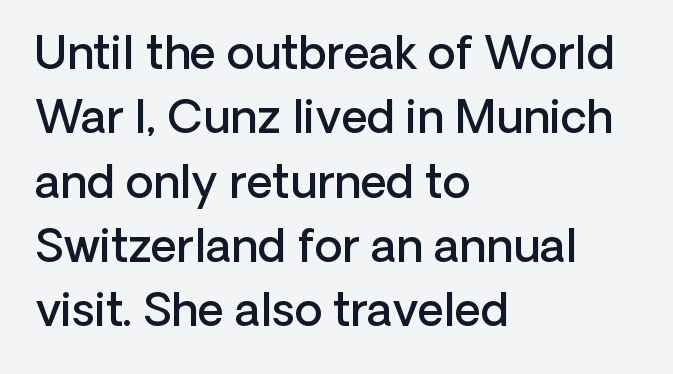
{"serif": "no", "italic": "no", "bold": "semi", "weight": "semibold", "width": "normal", "stroke_contrast": "low", "x_height": "medium", "monospaced": "no", "underline": "no", "align": "left", "line_spacing": "normal", "line_spacing_ratio": 1.43, "letter_spacing": "normal", "letter_spacing_em": 0.0, "glyph_px": 45}
